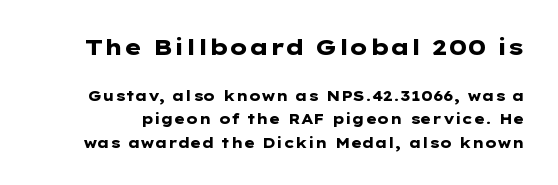
Do the letters lean? They stand straight. Has an underline been added? It has not. Size contrast runs from large at the top to small at the bottom. Baseline-to-baseline distance is the conventional proportion of letter height. Students, note that the glyphs here touch the page at normal intervals.
